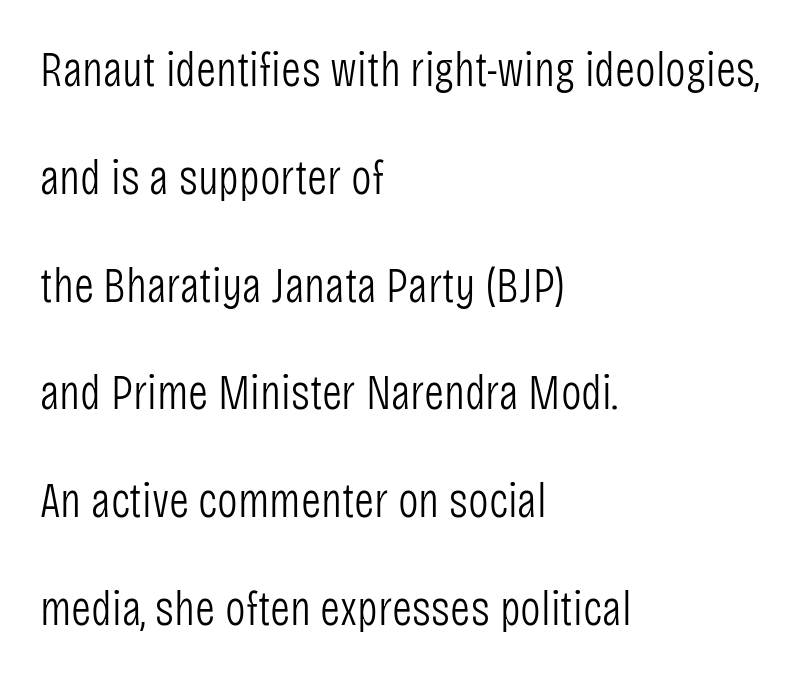
The image shows 49 px light, condensed sans-serif type, upright; set left-aligned, loose line spacing (2.2x), normal letter spacing, not underlined; low stroke contrast and a large x-height.
